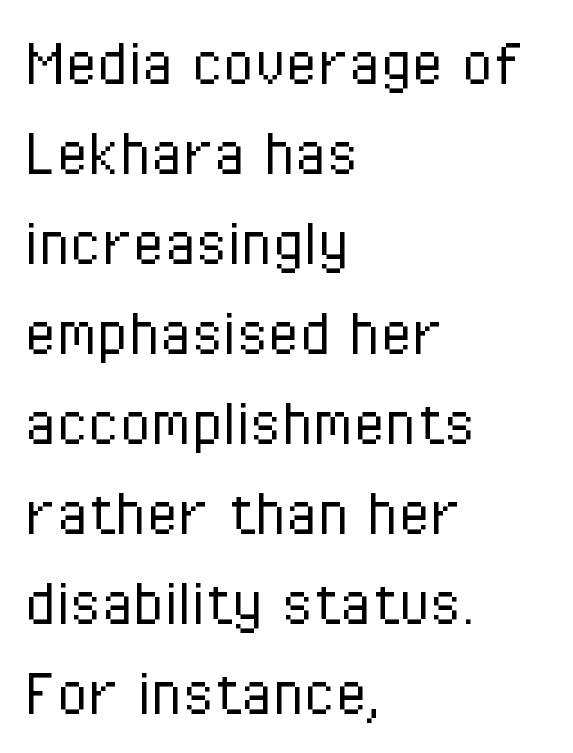
Check under the words: just untouched page. Every stem runs plumb, perpendicular to the baseline. Think of a printed novel: that variable character pitch is what you see here. These lines are composed in type without serifs. This sample keeps an unexceptional amount of space between lines. Caption: face not bold, strokes unweighted.
